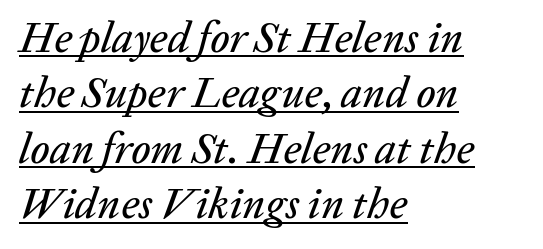
Spacing between characters is what you'd get straight out of the box. Note the varied advance widths — an 'i' is clearly narrower than an 'm'. The whole block is typeset with a tilt. Rows of type keep a routine distance in the vertical direction.
